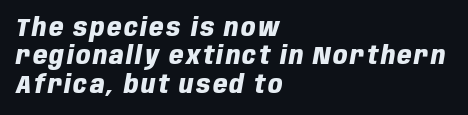
The image shows 25 px bold type, italic (leaning right); set left-aligned, tight line spacing (1.14x), not underlined.
